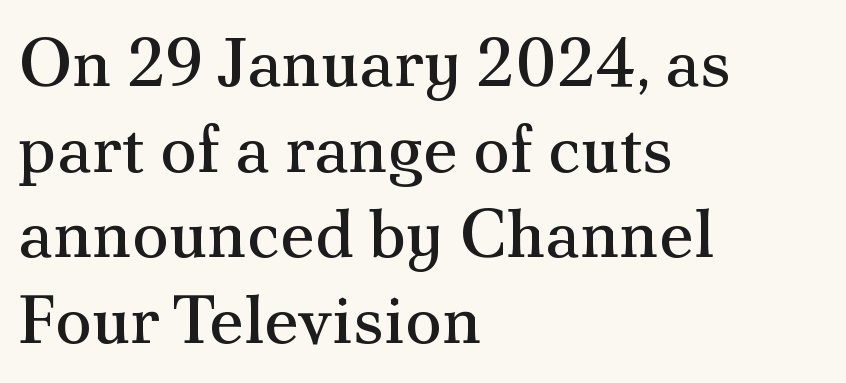
Q: Is the text bold? A: No.
Q: Is the text italic (slanted)? A: No, it is upright.
Q: Is the typeface a serif or a sans-serif typeface? A: Serif.
Q: Is the text underlined? A: No.
Q: How is the paragraph aligned? A: Left-aligned.
Q: Is the spacing between letters normal or unusually wide? A: Normal.
Q: Is the spacing between lines tight, normal or loose? A: Normal.
Q: Width (condensed, normal, or wide)? A: Normal.
Q: Stroke contrast? A: Medium.
Q: x-height? A: Small.
Q: Monospaced? A: No.
